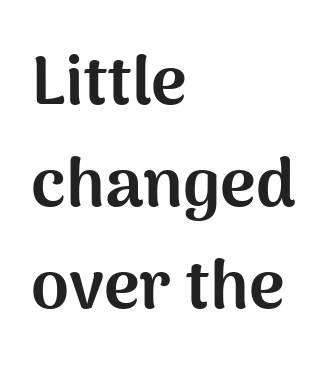
Q: Is the text bold? A: Yes.
Q: Is the text italic (slanted)? A: No, it is upright.
Q: Is the typeface a serif or a sans-serif typeface? A: Sans-serif.
Q: Is the text underlined? A: No.
Q: How is the paragraph aligned? A: Left-aligned.
Q: Is the spacing between letters normal or unusually wide? A: Normal.
Q: Is the spacing between lines tight, normal or loose? A: Normal.
Q: Width (condensed, normal, or wide)? A: Normal.
Q: Stroke contrast? A: Medium.
Q: x-height? A: Medium.
Q: Monospaced? A: No.
